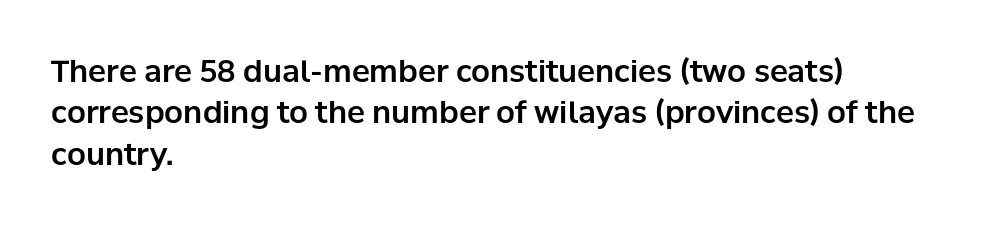
{"serif": "no", "italic": "no", "width": "normal", "stroke_contrast": "low", "x_height": "medium", "monospaced": "no", "underline": "no", "align": "left", "line_spacing": "normal", "line_spacing_ratio": 1.38, "letter_spacing": "normal", "letter_spacing_em": 0.0, "glyph_px": 30}
